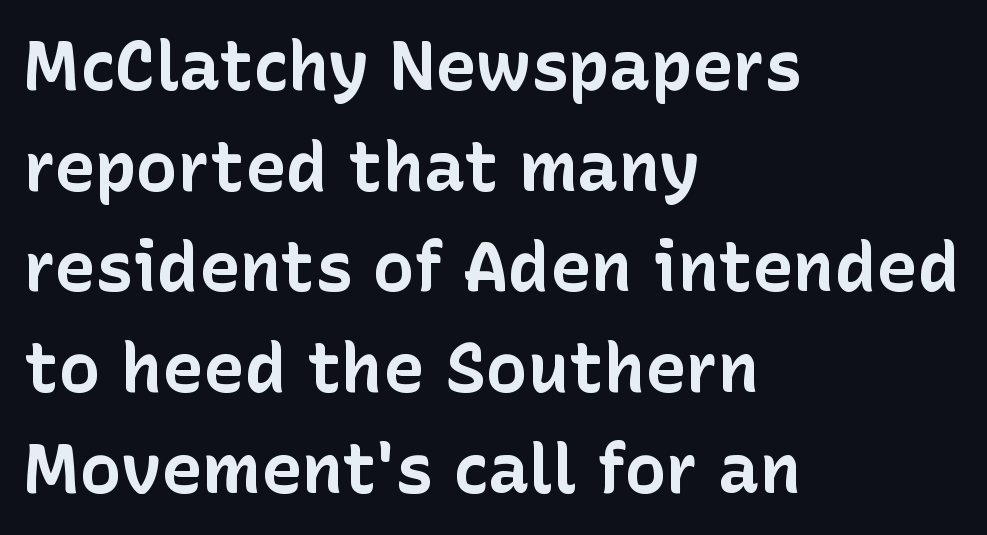
Q: Is the text bold? A: Yes.
Q: Is the text italic (slanted)? A: No, it is upright.
Q: Is the typeface a serif or a sans-serif typeface? A: Sans-serif.
Q: Is the text underlined? A: No.
Q: How is the paragraph aligned? A: Left-aligned.
Q: Is the spacing between letters normal or unusually wide? A: Normal.
Q: Is the spacing between lines tight, normal or loose? A: Normal.
Q: Width (condensed, normal, or wide)? A: Normal.
Q: Stroke contrast? A: Low.
Q: x-height? A: Medium.
Q: Monospaced? A: No.
